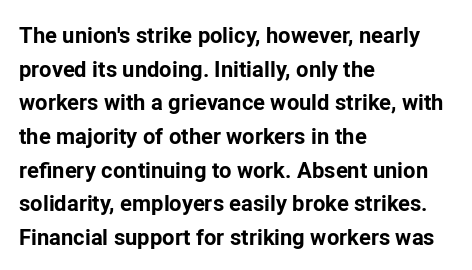
Q: Is the text bold? A: Yes.
Q: Is the text italic (slanted)? A: No, it is upright.
Q: Is the text underlined? A: No.
Q: How is the paragraph aligned? A: Left-aligned.
Q: Is the spacing between letters normal or unusually wide? A: Normal.
Q: Is the spacing between lines tight, normal or loose? A: Normal.
